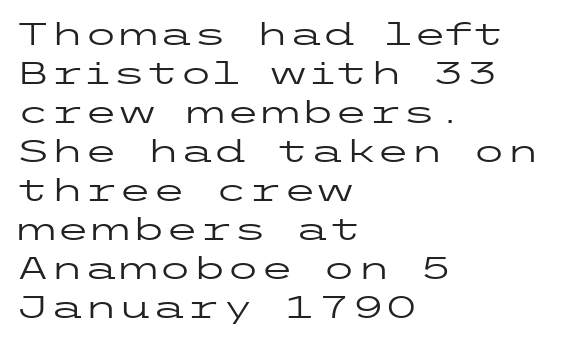
The image shows 31 px regular-weight, wide sans-serif type, upright; set left-aligned, normal line spacing (1.26x), normal letter spacing, not underlined; low stroke contrast and a medium x-height.
